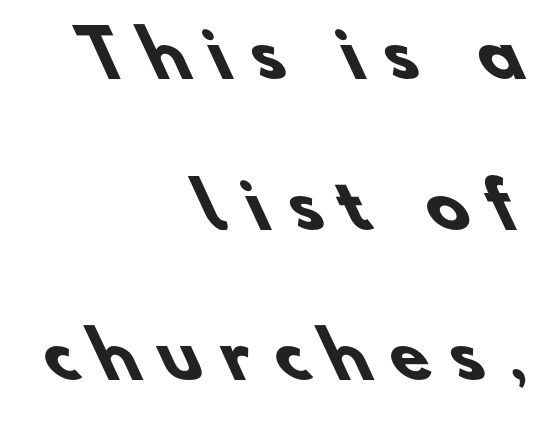
Q: Is the text bold? A: Yes.
Q: Is the typeface a serif or a sans-serif typeface? A: Sans-serif.
Q: Is the text underlined? A: No.
Q: How is the paragraph aligned? A: Right-aligned.
Q: Is the spacing between letters normal or unusually wide? A: Unusually wide.
Q: Is the spacing between lines tight, normal or loose? A: Loose.
Q: Width (condensed, normal, or wide)? A: Normal.
Q: Stroke contrast? A: Low.
Q: x-height? A: Small.
Q: Monospaced? A: No.
